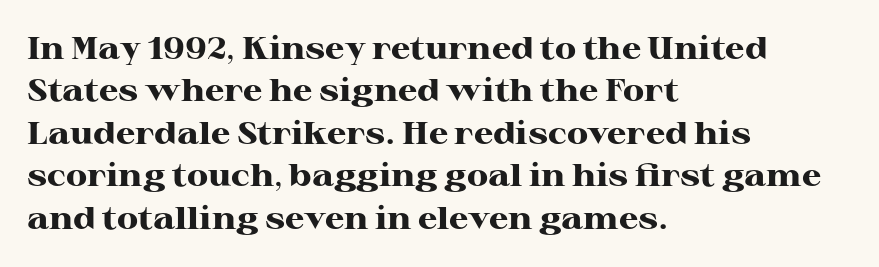
Q: Is the text bold? A: Yes.
Q: Is the text italic (slanted)? A: No, it is upright.
Q: Is the typeface a serif or a sans-serif typeface? A: Serif.
Q: Is the text underlined? A: No.
Q: How is the paragraph aligned? A: Left-aligned.
Q: Is the spacing between letters normal or unusually wide? A: Normal.
Q: Is the spacing between lines tight, normal or loose? A: Normal.
Q: Width (condensed, normal, or wide)? A: Wide.
Q: Stroke contrast? A: High.
Q: x-height? A: Medium.
Q: Monospaced? A: No.
